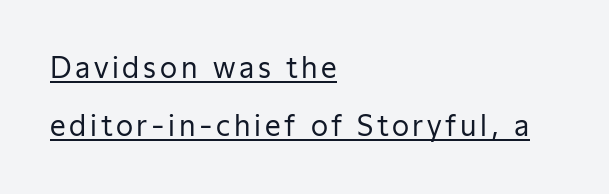
{"serif": "no", "italic": "no", "bold": "no", "weight": "regular", "width": "normal", "stroke_contrast": "low", "x_height": "medium", "monospaced": "no", "underline": "yes", "align": "left", "line_spacing": "loose", "line_spacing_ratio": 2.08, "glyph_px": 28}
